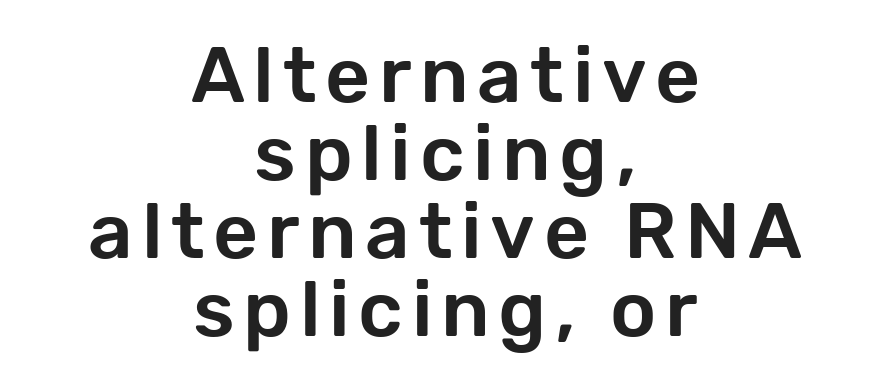
Is this a fixed-width face? No — the glyphs have proportional, varying widths. A roman cut, with each character standing at attention. A typesetter would label this face a sans. This sample trades vertical openness for compactness between lines. Underline: absent. The setting favours the middle, as headings and verse often do.
